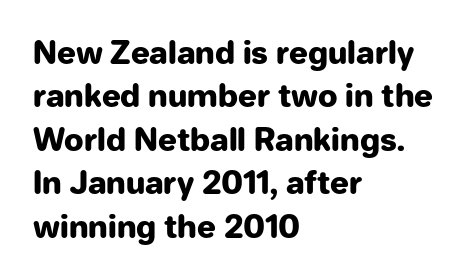
{"serif": "no", "italic": "no", "bold": "yes", "weight": "heavy", "width": "normal", "stroke_contrast": "low", "x_height": "medium", "monospaced": "no", "underline": "no", "align": "left", "line_spacing": "normal", "line_spacing_ratio": 1.4, "letter_spacing": "normal", "letter_spacing_em": 0.0, "glyph_px": 31}
